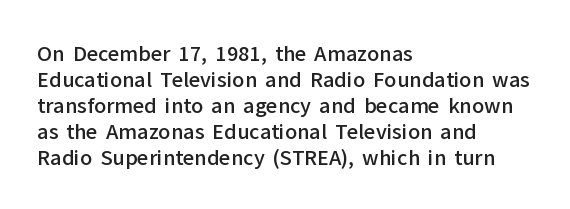
Q: Is the text bold? A: Semi-bold.
Q: Is the text italic (slanted)? A: No, it is upright.
Q: Is the text underlined? A: No.
Q: How is the paragraph aligned? A: Left-aligned.
Q: Is the spacing between letters normal or unusually wide? A: Normal.
Q: Is the spacing between lines tight, normal or loose? A: Normal.
